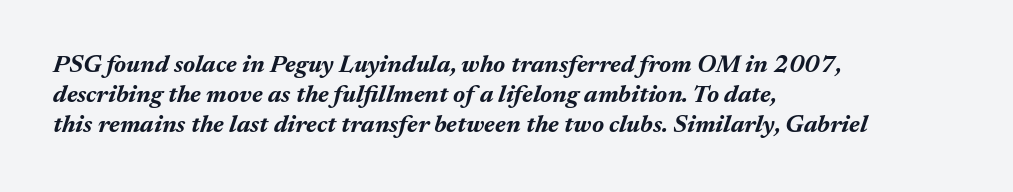
{"italic": "yes", "lean": "right", "slant_degrees": 17, "bold": "yes", "underline": "no", "align": "left", "line_spacing_ratio": 1.2, "letter_spacing": "normal", "letter_spacing_em": 0.0, "glyph_px": 25}
